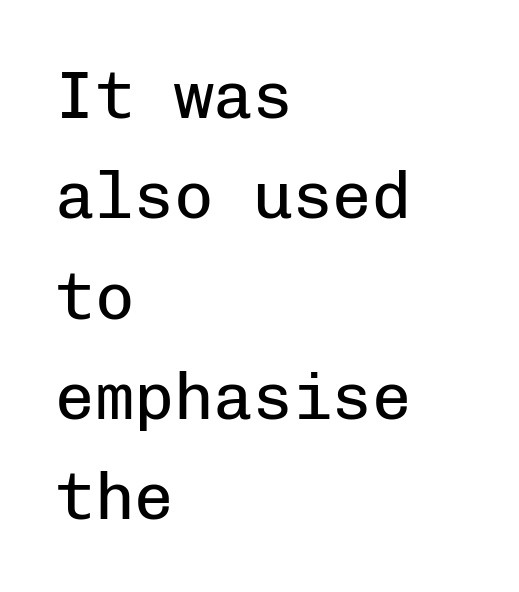
Q: Is the text bold? A: No.
Q: Is the text italic (slanted)? A: No, it is upright.
Q: Is the typeface a serif or a sans-serif typeface? A: Sans-serif.
Q: Is the text underlined? A: No.
Q: How is the paragraph aligned? A: Left-aligned.
Q: Is the spacing between letters normal or unusually wide? A: Normal.
Q: Is the spacing between lines tight, normal or loose? A: Normal.
Q: Width (condensed, normal, or wide)? A: Normal.
Q: Stroke contrast? A: Low.
Q: x-height? A: Medium.
Q: Monospaced? A: Yes.
